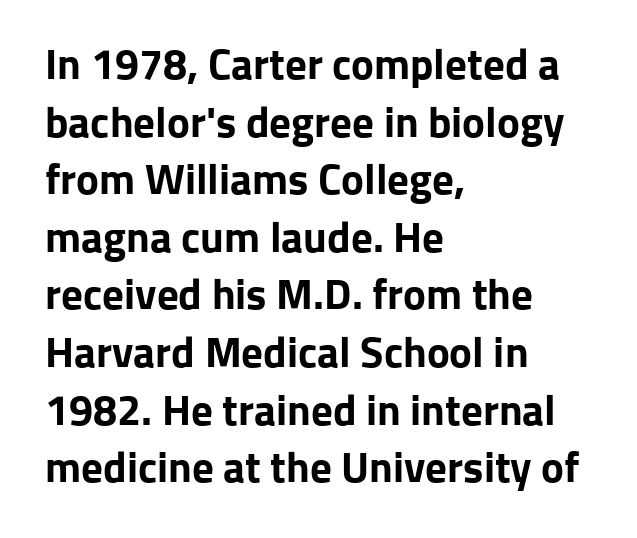
Q: Is the text bold? A: Yes.
Q: Is the text italic (slanted)? A: No, it is upright.
Q: Is the typeface a serif or a sans-serif typeface? A: Sans-serif.
Q: Is the text underlined? A: No.
Q: How is the paragraph aligned? A: Left-aligned.
Q: Is the spacing between letters normal or unusually wide? A: Normal.
Q: Is the spacing between lines tight, normal or loose? A: Normal.
Q: Width (condensed, normal, or wide)? A: Normal.
Q: Stroke contrast? A: Low.
Q: x-height? A: Medium.
Q: Monospaced? A: No.
